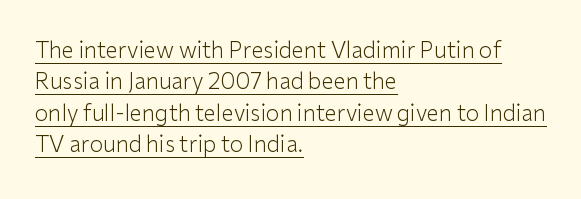
{"italic": "no", "bold": "no", "underline": "yes", "align": "left", "line_spacing": "normal", "line_spacing_ratio": 1.43, "letter_spacing": "normal", "letter_spacing_em": 0.0, "glyph_px": 22}
